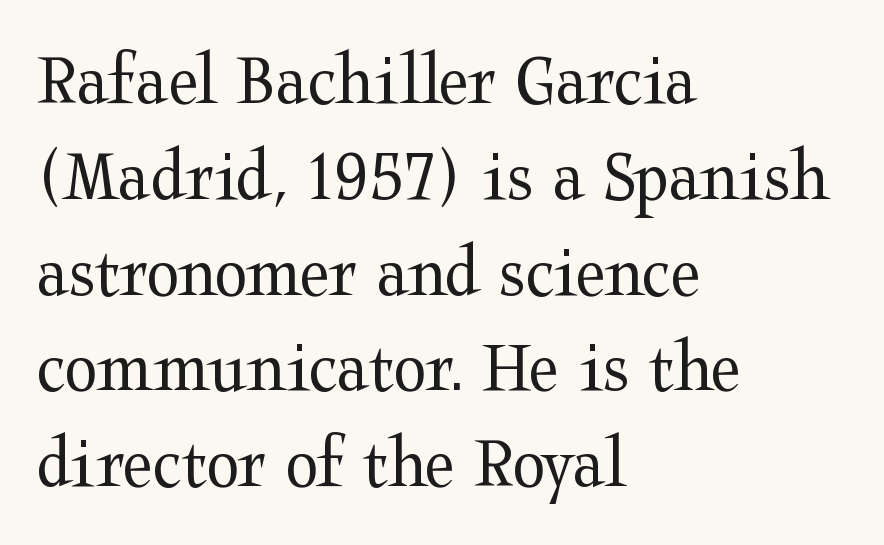
The strokes carry an ordinary text weight at most. You could not count columns in this text — the font is proportionally spaced. The block of text has a typical density, with ordinary space between rows. The designer went with a serif here, giving each stem small feet. Words float on clear page, feet unadorned. The axis of the letterforms is exactly vertical.
